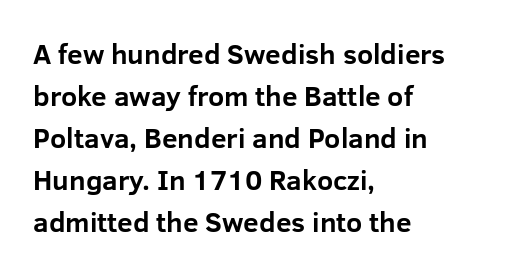
The image shows 28 px bold sans-serif type, upright; set left-aligned, normal line spacing (1.5x), normal letter spacing, not underlined; low stroke contrast and a medium x-height.
